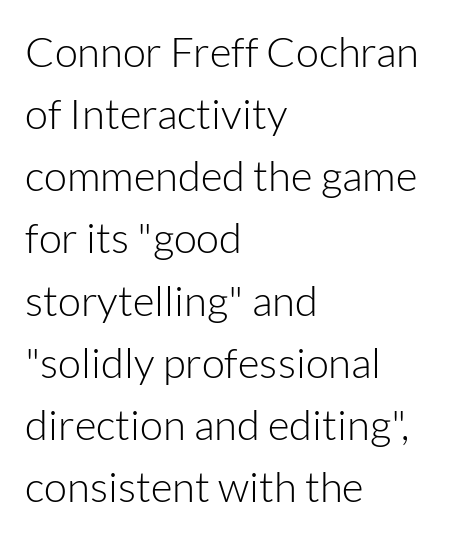
{"serif": "no", "italic": "no", "bold": "no", "weight": "light", "width": "normal", "stroke_contrast": "low", "x_height": "medium", "monospaced": "no", "underline": "no", "align": "left", "line_spacing": "normal", "line_spacing_ratio": 1.48, "letter_spacing": "normal", "letter_spacing_em": 0.0, "glyph_px": 42}
